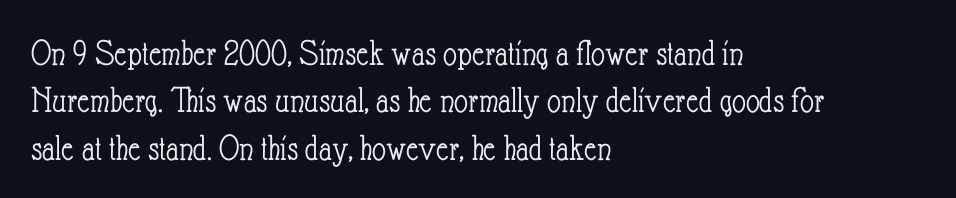
{"italic": "no", "bold": "no", "weight": "light", "width": "condensed", "stroke_contrast": "low", "x_height": "small", "monospaced": "no", "underline": "no", "align": "left", "line_spacing": "normal", "line_spacing_ratio": 1.25, "letter_spacing": "normal", "letter_spacing_em": 0.0, "glyph_px": 38}
